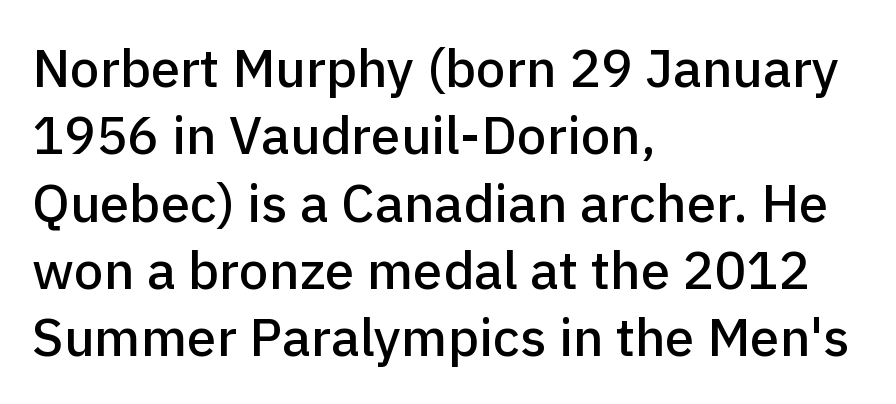
The image shows 53 px sans-serif type, upright; set left-aligned, normal line spacing (1.27x), normal letter spacing, not underlined; low stroke contrast and a medium x-height.
